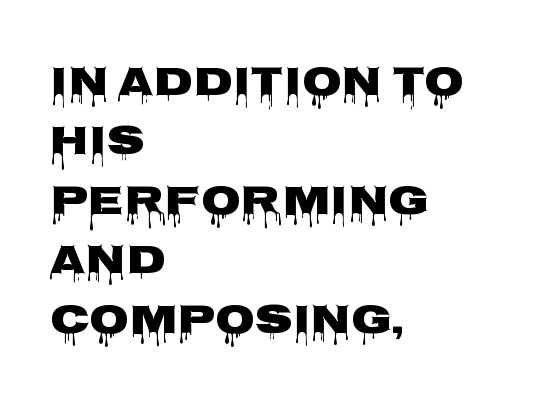
Q: Is the text bold? A: Yes.
Q: Is the text italic (slanted)? A: No, it is upright.
Q: Is the typeface a serif or a sans-serif typeface? A: Sans-serif.
Q: Is the text underlined? A: No.
Q: How is the paragraph aligned? A: Left-aligned.
Q: Is the spacing between letters normal or unusually wide? A: Normal.
Q: Is the spacing between lines tight, normal or loose? A: Normal.
Q: Width (condensed, normal, or wide)? A: Wide.
Q: Stroke contrast? A: Low.
Q: x-height? A: Large.
Q: Monospaced? A: No.
